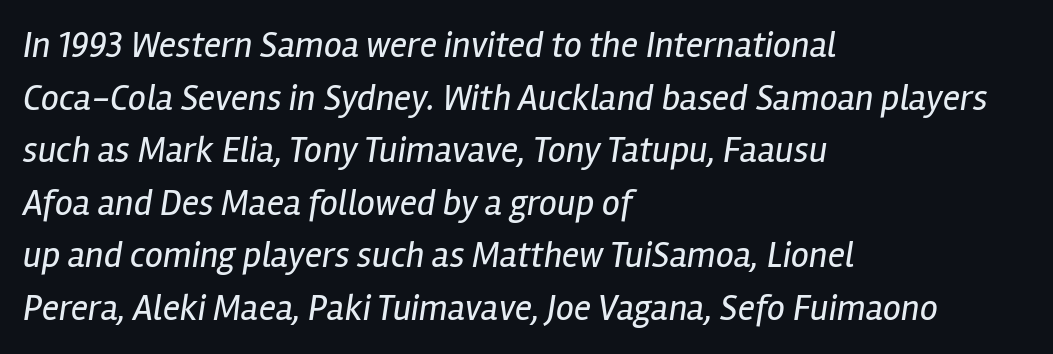
Q: Is the text bold? A: No.
Q: Is the text italic (slanted)? A: Yes, it leans right by about 12 degrees.
Q: Is the text underlined? A: No.
Q: How is the paragraph aligned? A: Left-aligned.
Q: Is the spacing between letters normal or unusually wide? A: Normal.
Q: Is the spacing between lines tight, normal or loose? A: Normal.
Q: Width (condensed, normal, or wide)? A: Condensed.
Q: Stroke contrast? A: Low.
Q: x-height? A: Medium.
Q: Monospaced? A: No.
